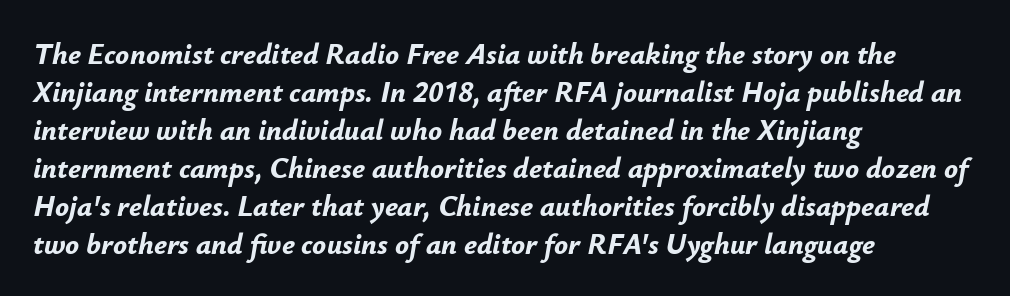
{"italic": "yes", "lean": "right", "slant_degrees": 12, "bold": "yes", "weight": "bold", "width": "normal", "stroke_contrast": "low", "x_height": "small", "monospaced": "no", "underline": "no", "align": "left", "line_spacing": "normal", "line_spacing_ratio": 1.31, "letter_spacing": "normal", "letter_spacing_em": 0.0, "glyph_px": 29}
